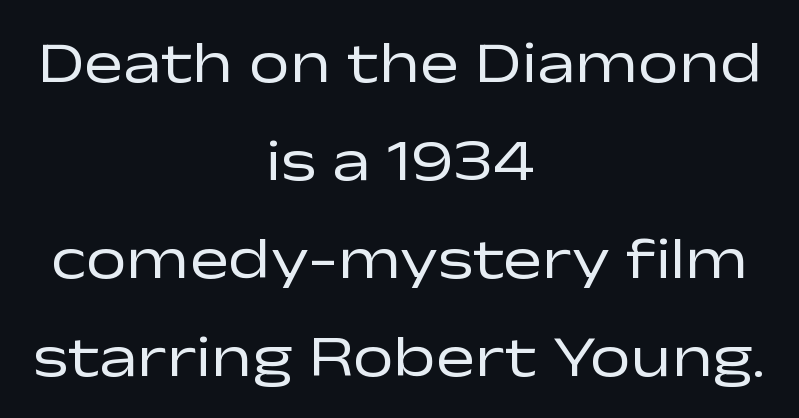
The lines sit at an ordinary, default distance from one another. Each letter's strokes conclude bluntly, with no projecting serifs. You can tell it's not italic because the verticals are truly vertical. Each letter keeps its own natural width here, so spacing adapts to shape. Words float on clear page, feet unadorned.
